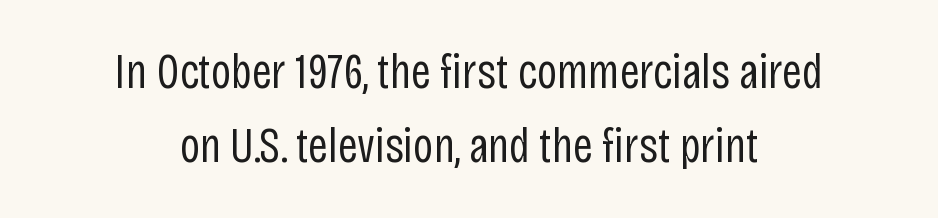
Q: Is the text bold? A: No.
Q: Is the text italic (slanted)? A: No, it is upright.
Q: Is the typeface a serif or a sans-serif typeface? A: Sans-serif.
Q: Is the text underlined? A: No.
Q: How is the paragraph aligned? A: Centered.
Q: Is the spacing between letters normal or unusually wide? A: Normal.
Q: Is the spacing between lines tight, normal or loose? A: Normal.
Q: Width (condensed, normal, or wide)? A: Condensed.
Q: Stroke contrast? A: Low.
Q: x-height? A: Large.
Q: Monospaced? A: No.
